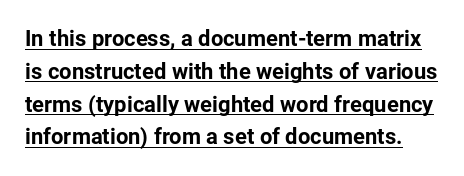
{"italic": "no", "bold": "yes", "underline": "yes", "line_spacing": "normal", "line_spacing_ratio": 1.49, "letter_spacing": "normal", "letter_spacing_em": 0.0, "glyph_px": 22}
